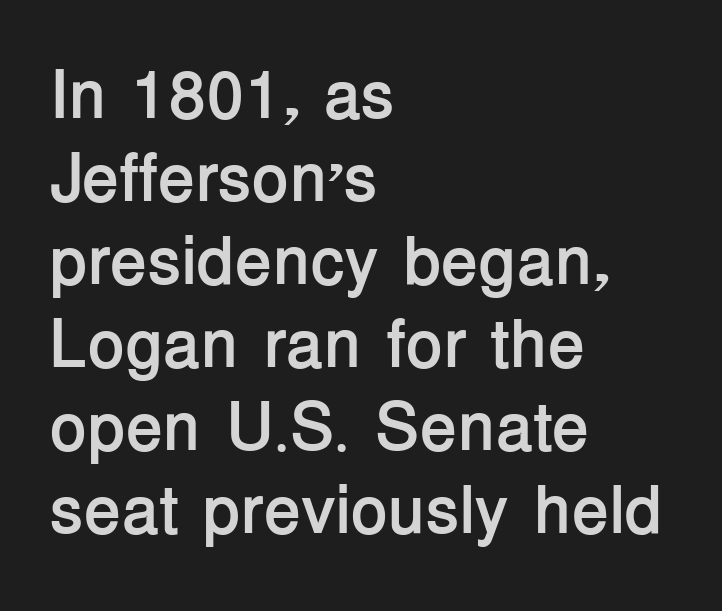
{"serif": "no", "italic": "no", "bold": "yes", "weight": "semibold", "width": "normal", "stroke_contrast": "low", "x_height": "medium", "monospaced": "no", "underline": "no", "align": "left", "line_spacing_ratio": 1.22, "letter_spacing": "normal", "letter_spacing_em": 0.0, "glyph_px": 68}
